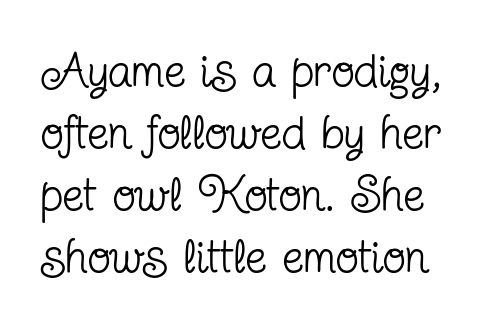
A typesetter would call this zero additional tracking. Each letter keeps its own natural width here, so spacing adapts to shape. Clear beneath every line of the passage. Reading down the column, the eye jumps a familiar distance to each next line.
